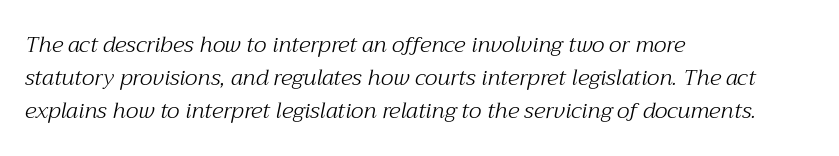
The image shows 22 px text type, italic (leaning right); set left-aligned, normal line spacing (1.51x), normal letter spacing, not underlined.
